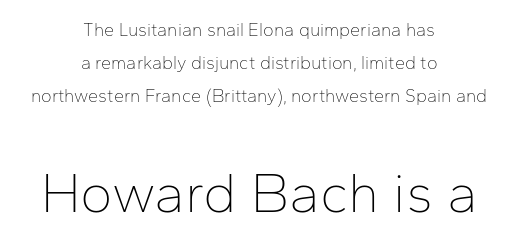
A centered setting, common on invitations and titles, is used for this passage. The letters in the lower block stand taller than those in the block above. The horizontal fit of the characters is conventional and even. Note the varied advance widths — an 'i' is clearly narrower than an 'm'. Unlike italic type, these characters show no tilt at all. Underlining? Definitely not there.
